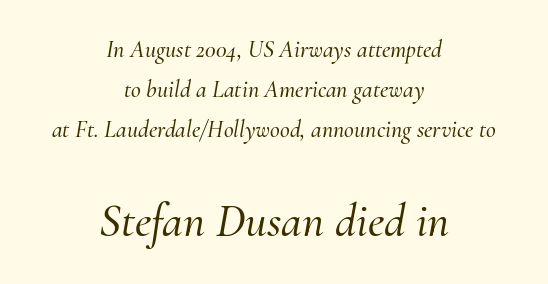
Q: Is the text italic (slanted)? A: Yes, it leans right by about 10 degrees.
Q: Is the typeface a serif or a sans-serif typeface? A: Serif.
Q: Is the text underlined? A: No.
Q: How is the paragraph aligned? A: Centered.
Q: Is the spacing between letters normal or unusually wide? A: Normal.
Q: Is the spacing between lines tight, normal or loose? A: Normal.
Q: Which block of text is set in a larger size, the first (top) or the second (bottom)? A: The second (bottom) one.
Q: Width (condensed, normal, or wide)? A: Normal.
Q: Stroke contrast? A: Medium.
Q: x-height? A: Small.
Q: Monospaced? A: No.
